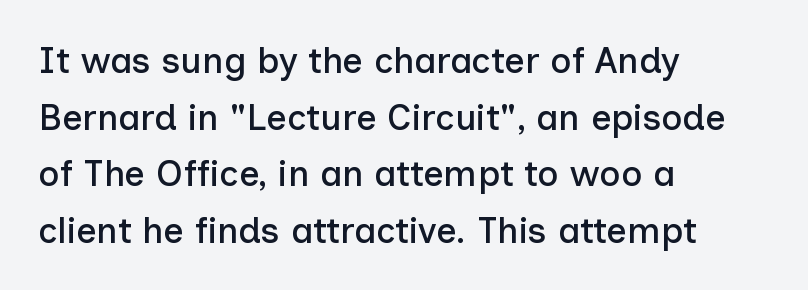
{"serif": "no", "italic": "no", "width": "normal", "stroke_contrast": "low", "x_height": "medium", "monospaced": "no", "underline": "no", "align": "left", "line_spacing": "normal", "line_spacing_ratio": 1.57, "letter_spacing": "normal", "letter_spacing_em": 0.0, "glyph_px": 36}
